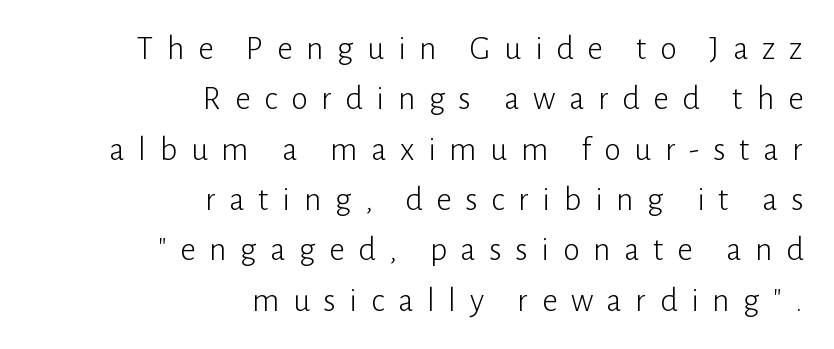
The letters advance in unequal steps, a hallmark of proportional type. The typeface chosen for these lines omits serifs. The strokes carry an ordinary text weight at most. Upright lettering throughout. Rule under the text: the space is simply empty.
